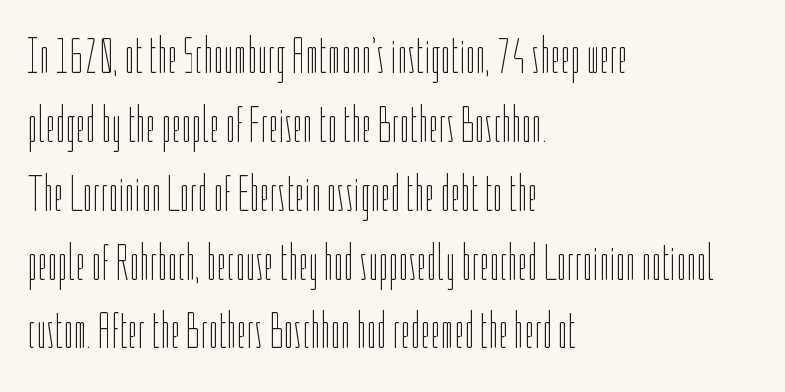
{"italic": "no", "bold": "no", "weight": "thin", "width": "condensed", "stroke_contrast": "low", "x_height": "medium", "monospaced": "no", "underline": "no", "align": "left", "line_spacing": "normal", "line_spacing_ratio": 1.35, "letter_spacing": "normal", "letter_spacing_em": 0.0, "glyph_px": 51}
